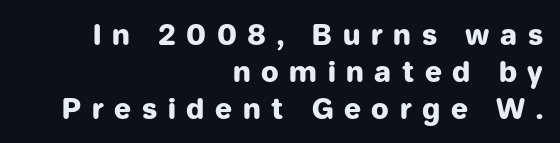
The image shows 28 px heavy sans-serif type, upright; set right-aligned, normal line spacing (1.32x), unusually wide letter spacing (+0.38 em), not underlined; low stroke contrast and a medium x-height.
